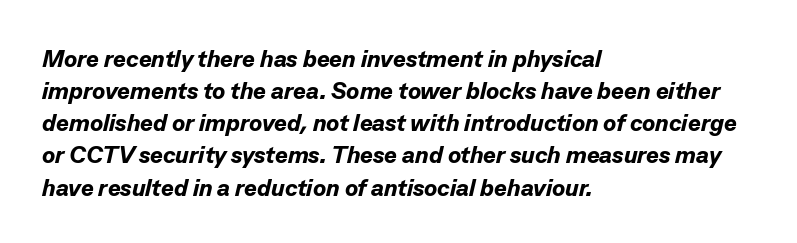
The image shows 24 px bold type, italic (leaning right); set left-aligned, normal line spacing (1.34x), normal letter spacing, not underlined.
